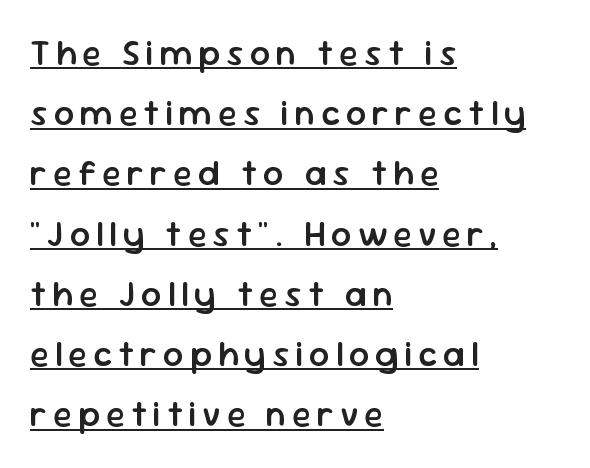
Serif or sans? Sans — the stroke terminals are bare. Italic: no, the glyphs are upright roman. These characters rest on top of a visible drawn line. The letters advance in unequal steps, a hallmark of proportional type. This is the in-between weight designers call semibold or demi.
